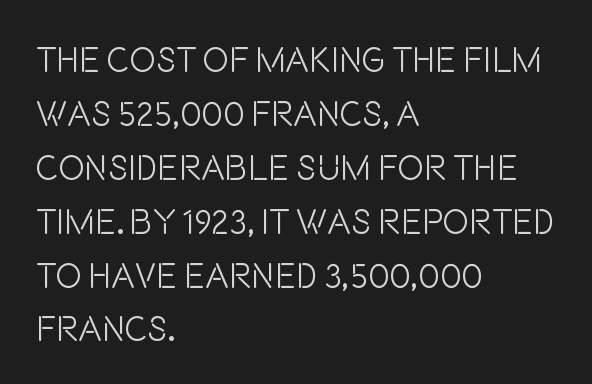
The image shows 35 px light, condensed sans-serif type, upright; set left-aligned, normal line spacing (1.54x), normal letter spacing, not underlined; low stroke contrast and a large x-height.
